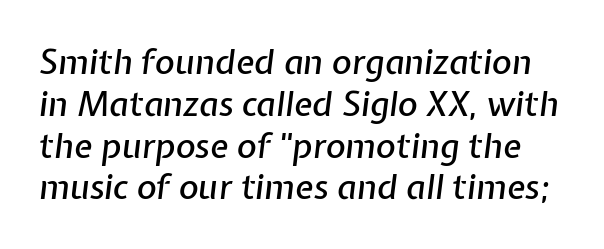
{"italic": "yes", "lean": "right", "slant_degrees": 7, "width": "normal", "stroke_contrast": "low", "x_height": "medium", "monospaced": "no", "underline": "no", "line_spacing_ratio": 1.23, "letter_spacing": "normal", "letter_spacing_em": 0.0, "glyph_px": 34}
